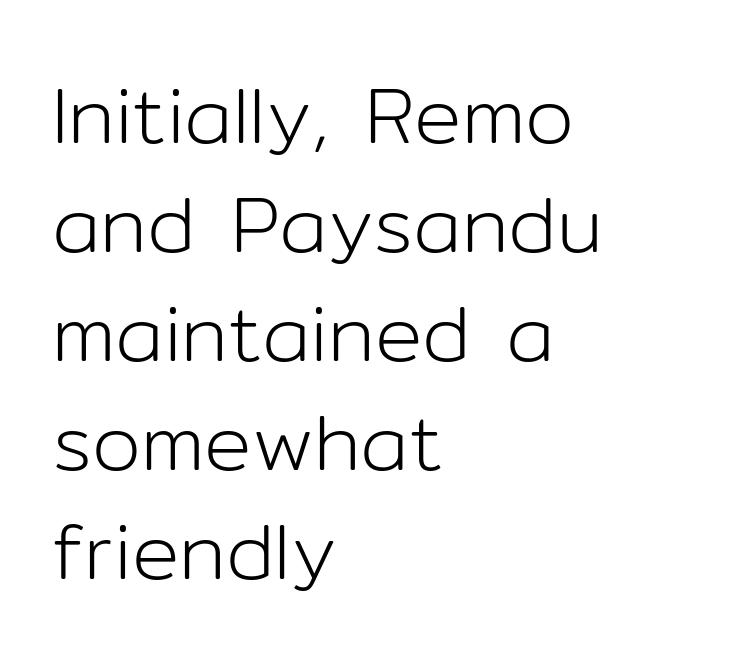
Line beginnings align vertically; line endings do not. The letters carry no serifs — their stems end cleanly without finishing strokes. Is the type heavy? It reads as light-to-regular instead. Posture: vertical. Nobody drew a line under any word here.
